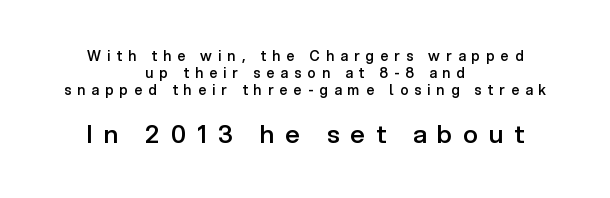
Decoration check: the copy has no underline. Summary of weight: moderately heavy, a semibold. A roman cut, with each character standing at attention. The horizontal fit of the characters is loose and conspicuously gappy. Character size in the trailing block exceeds that of the leading block. Typeset on center — no edge is straight.
